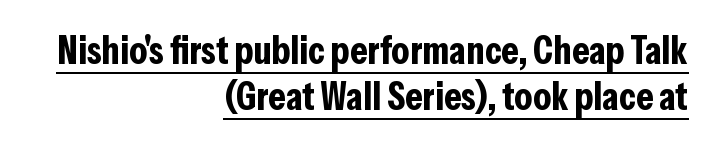
{"serif": "no", "italic": "no", "bold": "yes", "weight": "bold", "width": "condensed", "stroke_contrast": "low", "x_height": "medium", "monospaced": "no", "underline": "yes", "align": "right", "line_spacing_ratio": 1.16, "letter_spacing": "normal", "letter_spacing_em": 0.0, "glyph_px": 40}
